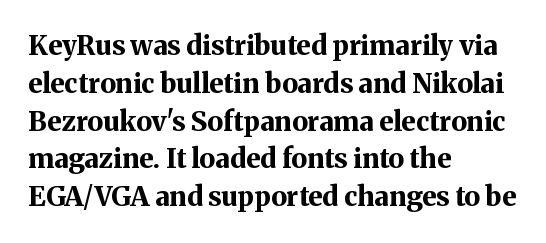
{"italic": "no", "bold": "yes", "underline": "no", "align": "left", "line_spacing": "normal", "line_spacing_ratio": 1.4, "letter_spacing": "normal", "letter_spacing_em": 0.0, "glyph_px": 27}
